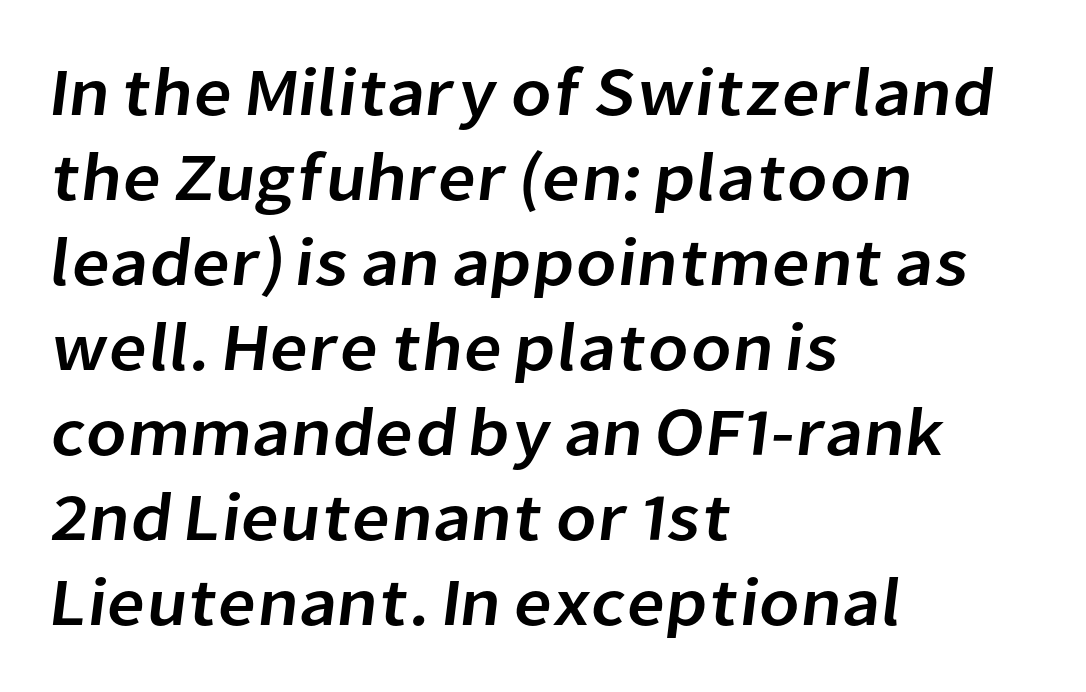
The letters advance in unequal steps, a hallmark of proportional type. Each line starts at the same left margin while the right side varies. The type is set solid horizontally, with unmodified tracking. To sum up the face: it is a sans, with no serifs. Anything drawn beneath the words? Only blank space.
